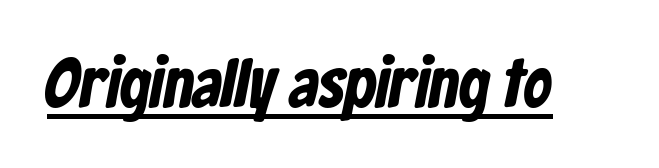
{"serif": "no", "width": "condensed", "stroke_contrast": "low", "x_height": "medium", "monospaced": "no", "underline": "yes", "letter_spacing": "normal", "letter_spacing_em": 0.0, "glyph_px": 69}
